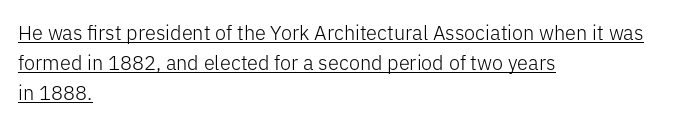
Q: Is the text bold? A: No.
Q: Is the text italic (slanted)? A: No, it is upright.
Q: Is the text underlined? A: Yes.
Q: How is the paragraph aligned? A: Left-aligned.
Q: Is the spacing between letters normal or unusually wide? A: Normal.
Q: Is the spacing between lines tight, normal or loose? A: Normal.
